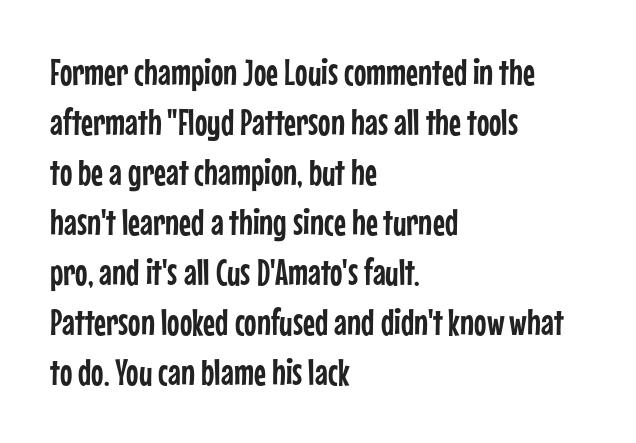
Does extra space separate the letters? No, they use regular spacing. A student would call this left alignment; a typographer would say flush left, rag right. This is roman type, the default non-slanted kind. The lines sit at an ordinary, default distance from one another.
